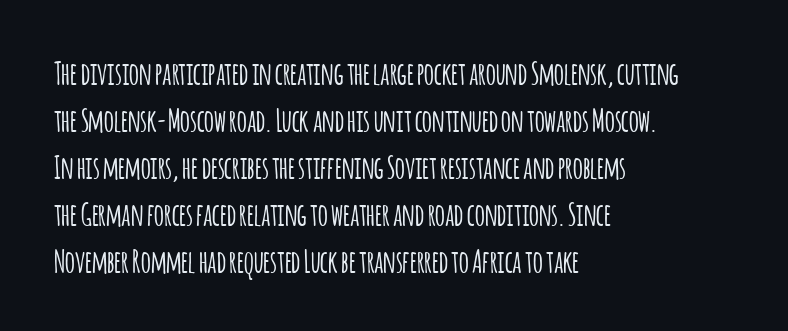
The lines sit at an ordinary, default distance from one another. You can tell from the bare stems that sans-serif type was used. Letter spacing: default. Caption: multi-line text, flush left, ragged right. It's the straight-up-and-down kind of type. The zone under the glyphs is completely vacant.
